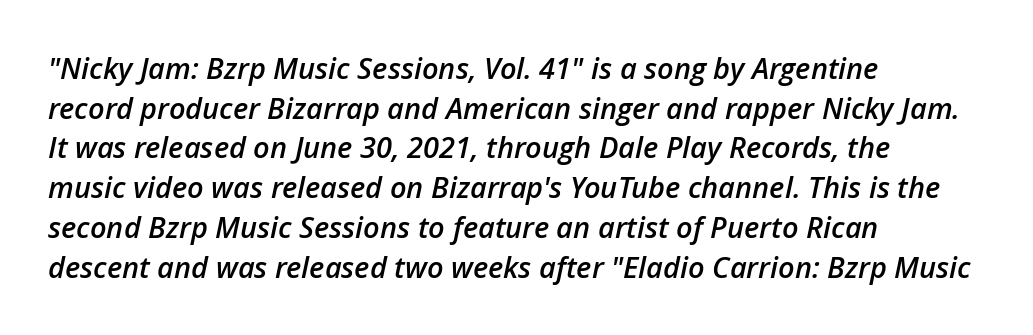
The image shows 29 px semibold type, italic (leaning right); set left-aligned, normal line spacing (1.37x), normal letter spacing, not underlined; low stroke contrast and a medium x-height.
